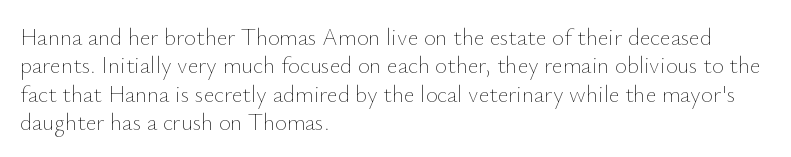
Nobody touched the tracking dial on this one. Visually the block forms a straight wall on the left and a jagged coastline on the right. Posture: upright roman. Beneath every word, the page is bare.
